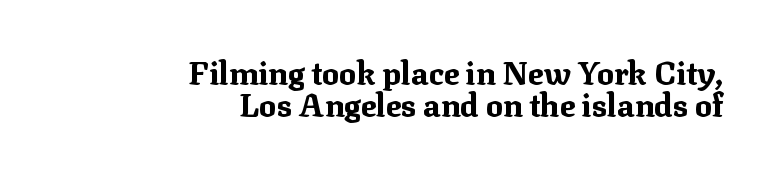
Q: Is the text bold? A: Yes.
Q: Is the text italic (slanted)? A: No, it is upright.
Q: Is the typeface a serif or a sans-serif typeface? A: Serif.
Q: Is the text underlined? A: No.
Q: How is the paragraph aligned? A: Right-aligned.
Q: Is the spacing between letters normal or unusually wide? A: Normal.
Q: Is the spacing between lines tight, normal or loose? A: Tight.
Q: Width (condensed, normal, or wide)? A: Normal.
Q: Stroke contrast? A: Medium.
Q: x-height? A: Medium.
Q: Monospaced? A: No.
